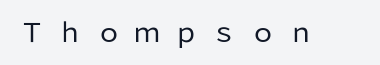
{"italic": "no", "bold": "no", "underline": "no", "letter_spacing": "wide", "letter_spacing_em": 0.48, "glyph_px": 26}
